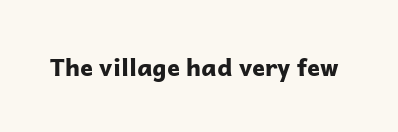
The image shows 24 px bold type, upright; set normal letter spacing, not underlined.
